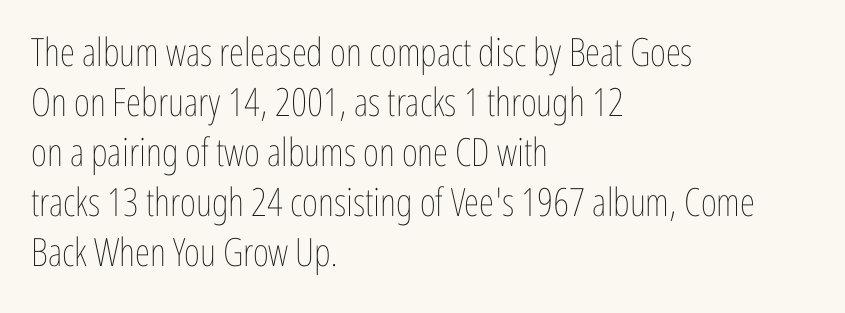
The passage shown is typed in a proportional face where columns would drift. Compared with typical body copy, the letter spacing here is the same. Normally led — the rows are evenly, conventionally spaced. Horizontally, the lines are justified to the leading edge only. Letters rest on an invisible, unmarked baseline. Notice how the stems are strictly vertical — no italics here.
